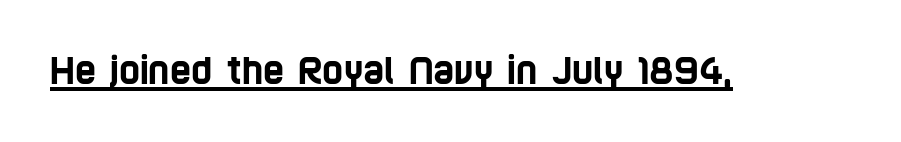
{"serif": "no", "width": "condensed", "stroke_contrast": "low", "x_height": "large", "monospaced": "no", "underline": "yes", "letter_spacing": "normal", "letter_spacing_em": 0.0, "glyph_px": 36}
